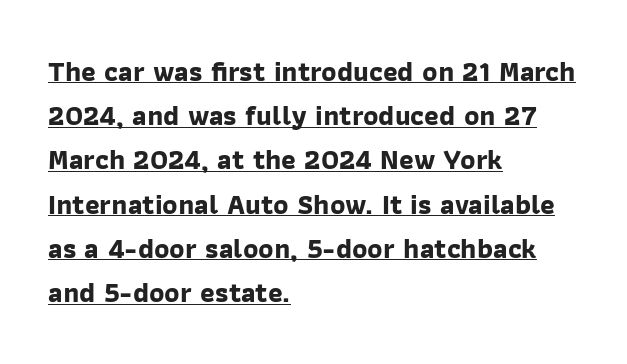
Q: Is the text bold? A: Yes.
Q: Is the typeface a serif or a sans-serif typeface? A: Sans-serif.
Q: Is the text underlined? A: Yes.
Q: How is the paragraph aligned? A: Left-aligned.
Q: Is the spacing between letters normal or unusually wide? A: Normal.
Q: Is the spacing between lines tight, normal or loose? A: Normal.
Q: Width (condensed, normal, or wide)? A: Normal.
Q: Stroke contrast? A: Low.
Q: x-height? A: Medium.
Q: Monospaced? A: No.
